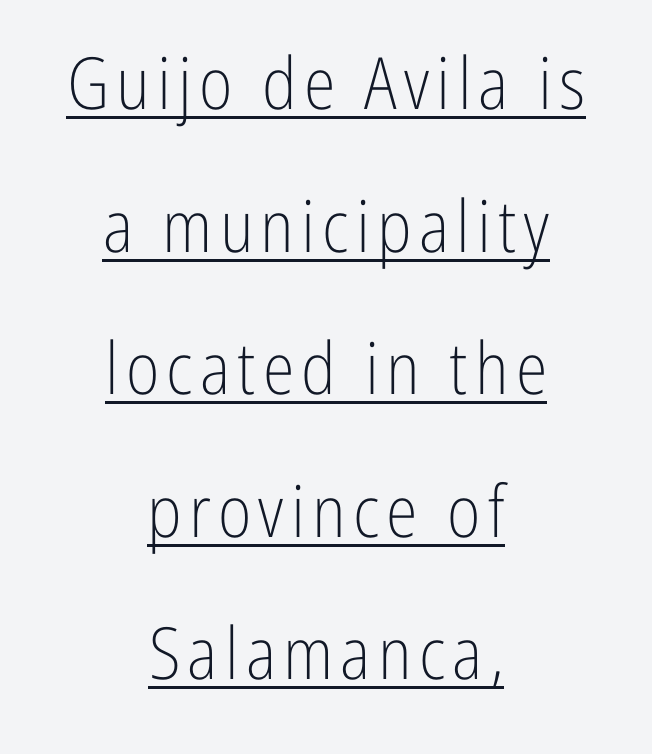
{"serif": "no", "italic": "no", "bold": "no", "weight": "light", "width": "condensed", "stroke_contrast": "low", "x_height": "medium", "monospaced": "no", "underline": "yes", "align": "center", "line_spacing": "loose", "line_spacing_ratio": 1.98, "glyph_px": 72}
